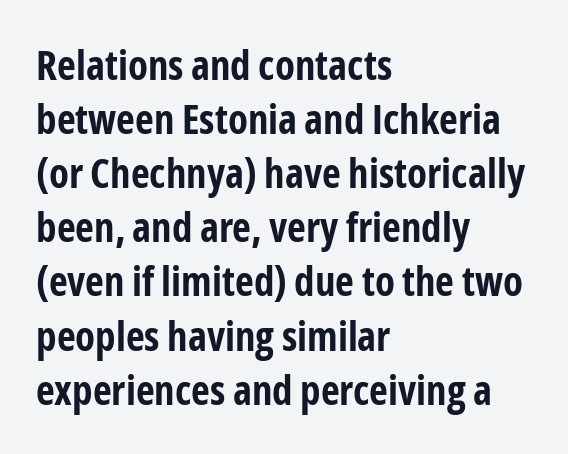
The image shows 41 px bold, condensed sans-serif type, upright; set left-aligned, normal line spacing (1.32x), normal letter spacing, not underlined; low stroke contrast and a medium x-height.
